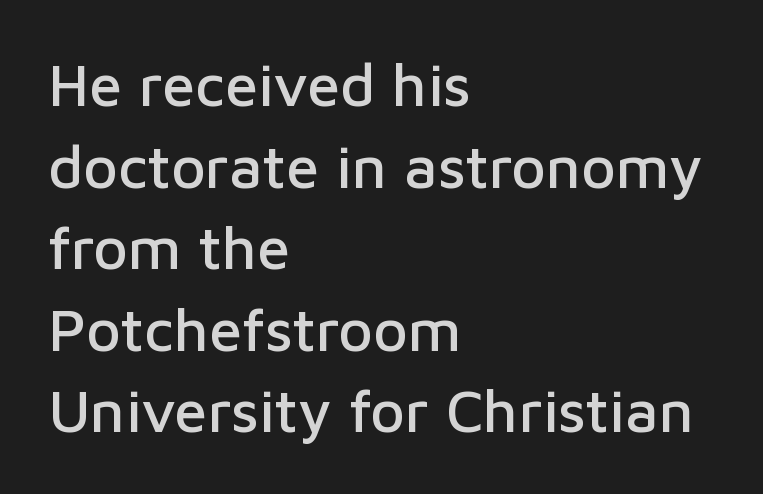
The image shows 60 px sans-serif type, upright; set left-aligned, normal line spacing (1.36x), normal letter spacing, not underlined; low stroke contrast and a medium x-height.
